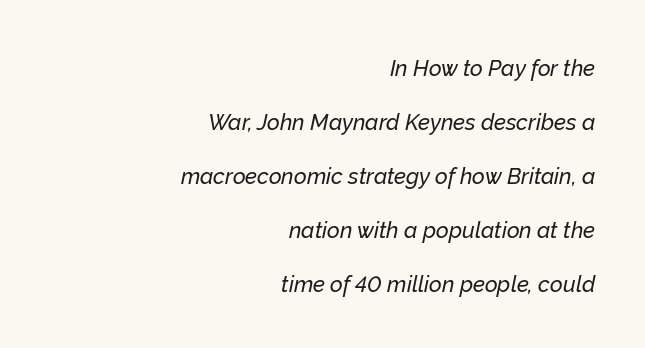
{"italic": "yes", "lean": "right", "slant_degrees": 12, "underline": "no", "align": "right", "line_spacing": "loose", "line_spacing_ratio": 2.45, "letter_spacing": "normal", "letter_spacing_em": 0.0, "glyph_px": 22}
